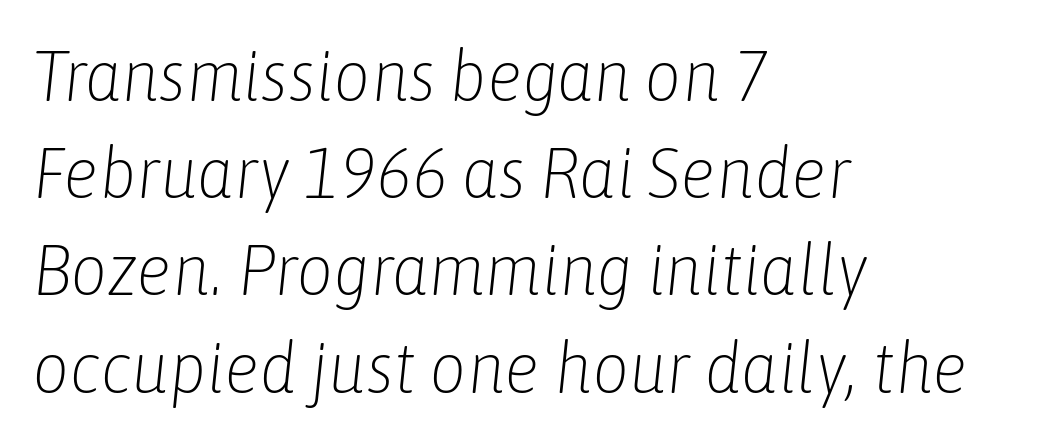
Q: Is the text bold? A: No.
Q: Is the text italic (slanted)? A: Yes, it leans right by about 6 degrees.
Q: Is the text underlined? A: No.
Q: How is the paragraph aligned? A: Left-aligned.
Q: Is the spacing between letters normal or unusually wide? A: Normal.
Q: Is the spacing between lines tight, normal or loose? A: Normal.
Q: Width (condensed, normal, or wide)? A: Condensed.
Q: Stroke contrast? A: Low.
Q: x-height? A: Medium.
Q: Monospaced? A: No.
